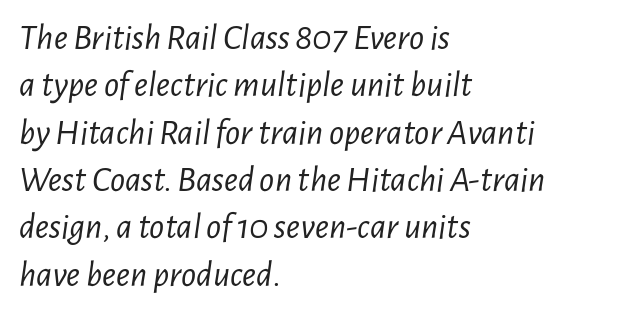
{"italic": "yes", "lean": "right", "slant_degrees": 7, "bold": "no", "weight": "light", "width": "condensed", "stroke_contrast": "low", "x_height": "medium", "monospaced": "no", "underline": "no", "align": "left", "line_spacing": "normal", "line_spacing_ratio": 1.28, "letter_spacing": "normal", "letter_spacing_em": 0.0, "glyph_px": 37}
